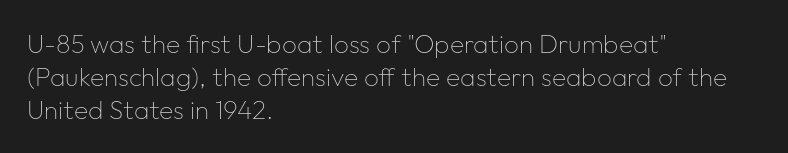
The image shows 26 px text type, upright; set left-aligned, normal line spacing (1.26x), normal letter spacing, not underlined.
